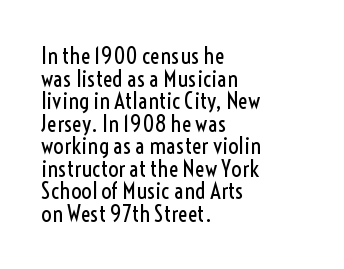
This rendering leaves character spacing at its baseline value. Every character sits straight up, as roman type does. Has an underline been added? It has not. The rendering anchors every line to the left-hand side. Rows of type sit shoulder to shoulder in the vertical direction. The cut favours lightness, reaching ordinary text weight at its darkest.
